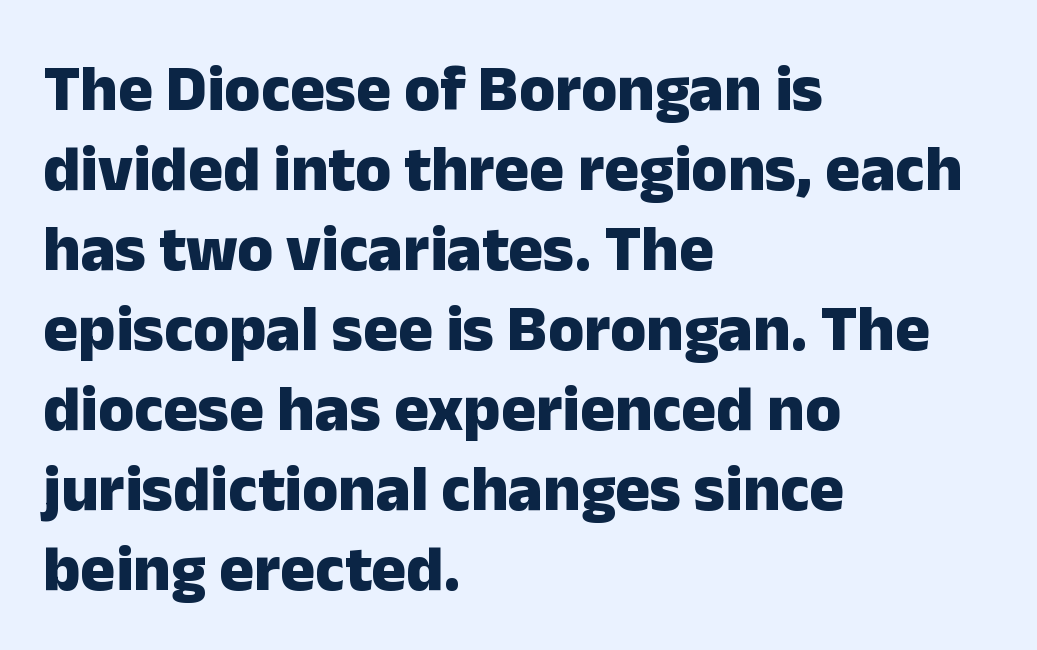
The rendering anchors every line to the left-hand side. Plain, unruled lines of type. Do the letters lean? They stand straight. Is this a fixed-width face? No — the glyphs have proportional, varying widths.
